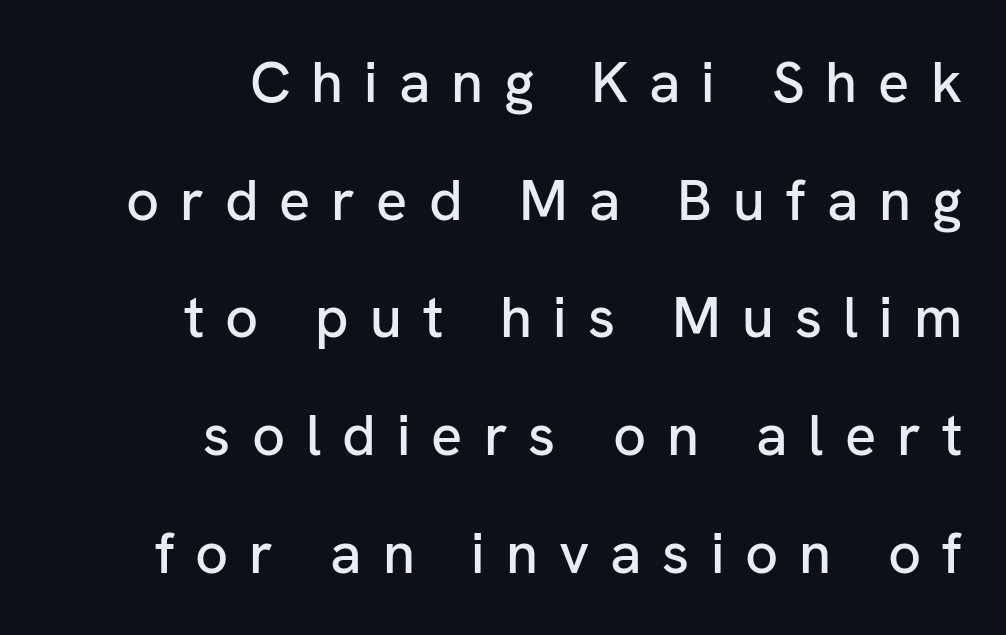
{"serif": "no", "italic": "no", "width": "normal", "stroke_contrast": "low", "x_height": "medium", "monospaced": "no", "underline": "no", "align": "right", "line_spacing": "loose", "line_spacing_ratio": 2.03, "letter_spacing": "wide", "letter_spacing_em": 0.36, "glyph_px": 58}
